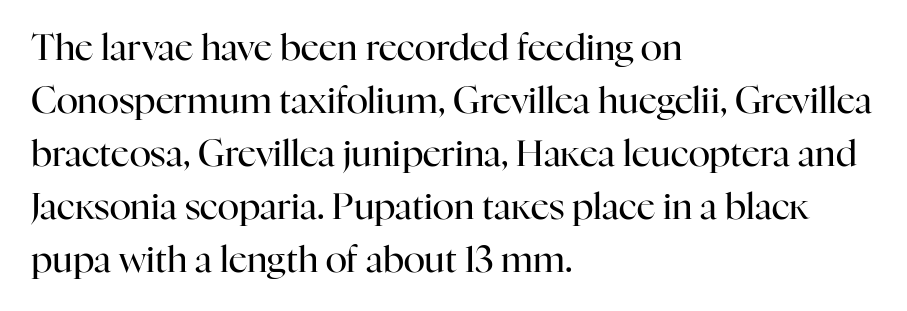
Q: Is the text bold? A: No.
Q: Is the text italic (slanted)? A: No, it is upright.
Q: Is the typeface a serif or a sans-serif typeface? A: Serif.
Q: Is the text underlined? A: No.
Q: How is the paragraph aligned? A: Left-aligned.
Q: Is the spacing between letters normal or unusually wide? A: Normal.
Q: Is the spacing between lines tight, normal or loose? A: Normal.
Q: Width (condensed, normal, or wide)? A: Normal.
Q: Stroke contrast? A: High.
Q: x-height? A: Medium.
Q: Monospaced? A: No.
